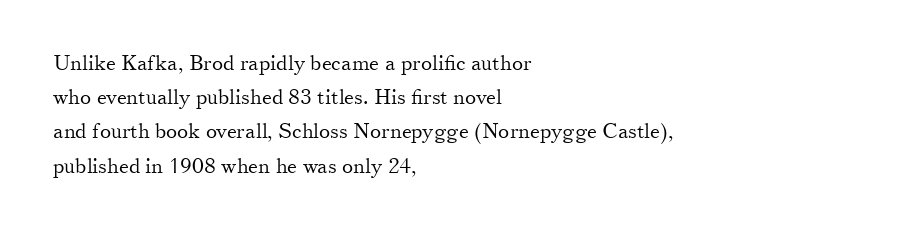
{"italic": "no", "bold": "no", "underline": "no", "align": "left", "line_spacing": "normal", "line_spacing_ratio": 1.63, "letter_spacing": "normal", "letter_spacing_em": 0.0, "glyph_px": 21}
